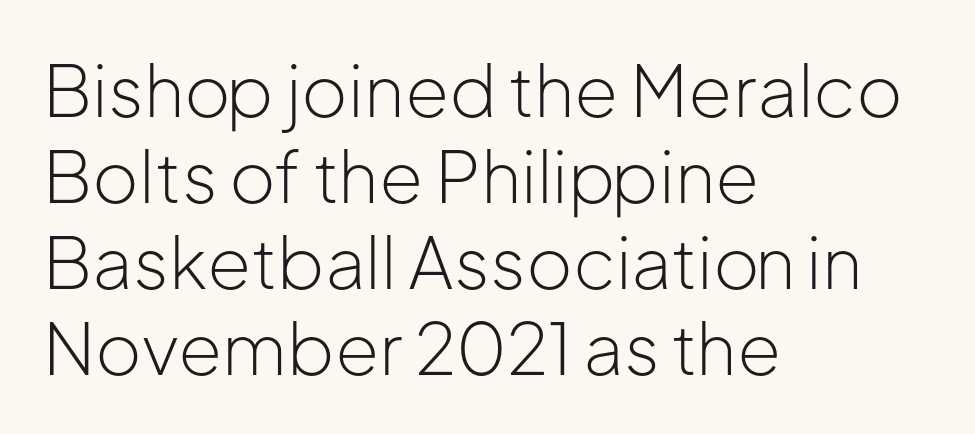
Q: Is the text bold? A: No.
Q: Is the text italic (slanted)? A: No, it is upright.
Q: Is the typeface a serif or a sans-serif typeface? A: Sans-serif.
Q: Is the text underlined? A: No.
Q: How is the paragraph aligned? A: Left-aligned.
Q: Is the spacing between letters normal or unusually wide? A: Normal.
Q: Width (condensed, normal, or wide)? A: Normal.
Q: Stroke contrast? A: Low.
Q: x-height? A: Medium.
Q: Monospaced? A: No.
